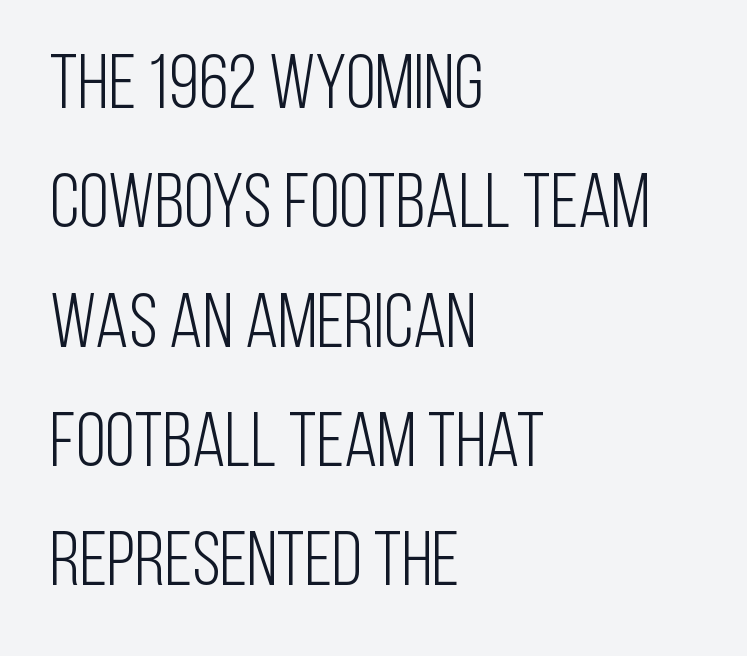
The image shows 77 px light, condensed sans-serif type, upright; set left-aligned, normal line spacing (1.55x), normal letter spacing, not underlined; low stroke contrast and a large x-height.
